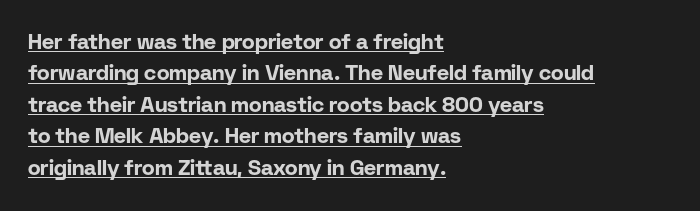
Q: Is the text bold? A: Yes.
Q: Is the text italic (slanted)? A: No, it is upright.
Q: Is the text underlined? A: Yes.
Q: How is the paragraph aligned? A: Left-aligned.
Q: Is the spacing between letters normal or unusually wide? A: Normal.
Q: Is the spacing between lines tight, normal or loose? A: Normal.
